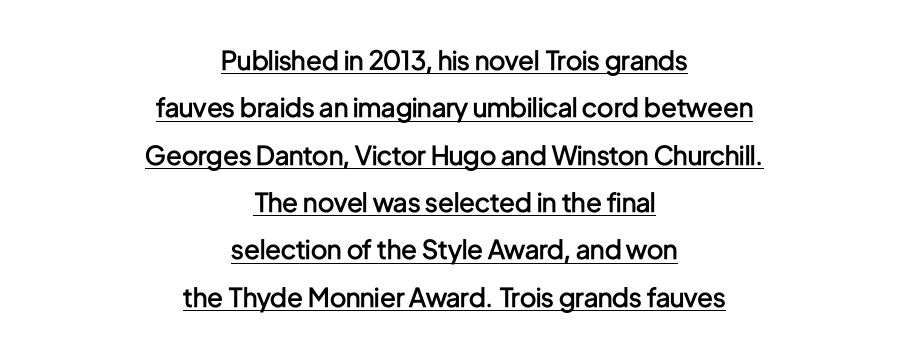
The image shows 26 px text type, upright; set centered, line spacing 1.82x, normal letter spacing, underlined.
